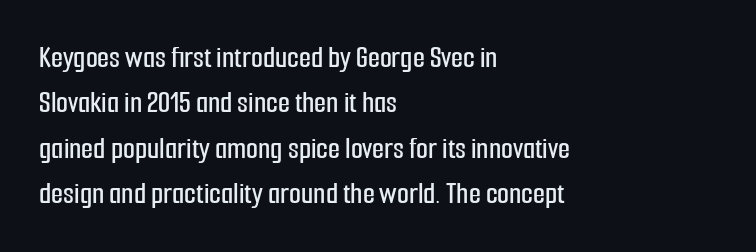
Q: Is the text italic (slanted)? A: No, it is upright.
Q: Is the typeface a serif or a sans-serif typeface? A: Sans-serif.
Q: Is the text underlined? A: No.
Q: How is the paragraph aligned? A: Left-aligned.
Q: Is the spacing between letters normal or unusually wide? A: Normal.
Q: Is the spacing between lines tight, normal or loose? A: Normal.
Q: Width (condensed, normal, or wide)? A: Condensed.
Q: Stroke contrast? A: Low.
Q: x-height? A: Medium.
Q: Monospaced? A: No.
